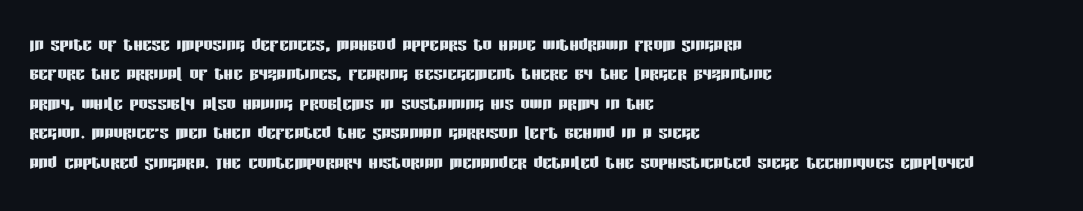
The image shows 23 px text type, upright; set left-aligned, normal line spacing (1.28x), normal letter spacing, not underlined.
